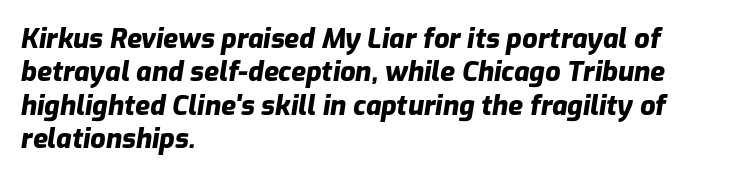
These lines keep a tight, regular rhythm from letter to letter. Alignment: flush left. An italicized treatment has been applied to the whole sample. The characters look thick and weighty, a clear bold.
